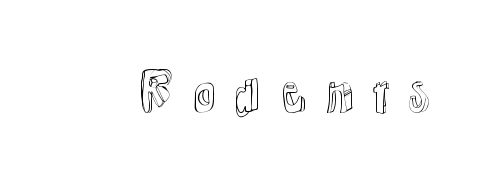
It's the straight-up-and-down kind of type. The tracking reads as deliberately expanded to a designer's eye. Descenders hang freely into open space. Character widths vary here, with narrow letters taking less room than wide ones.
